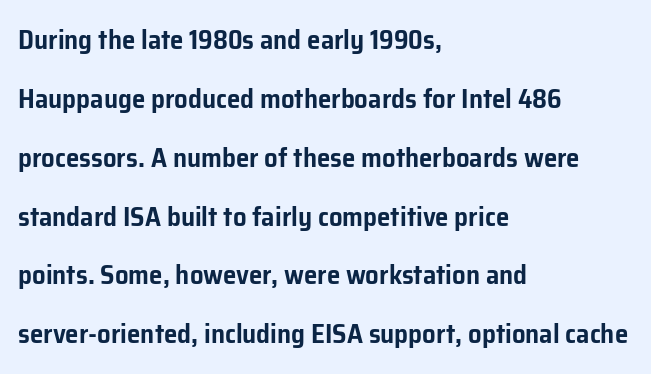
{"italic": "no", "underline": "no", "align": "left", "line_spacing": "loose", "line_spacing_ratio": 2.18, "letter_spacing": "normal", "letter_spacing_em": 0.0, "glyph_px": 27}
